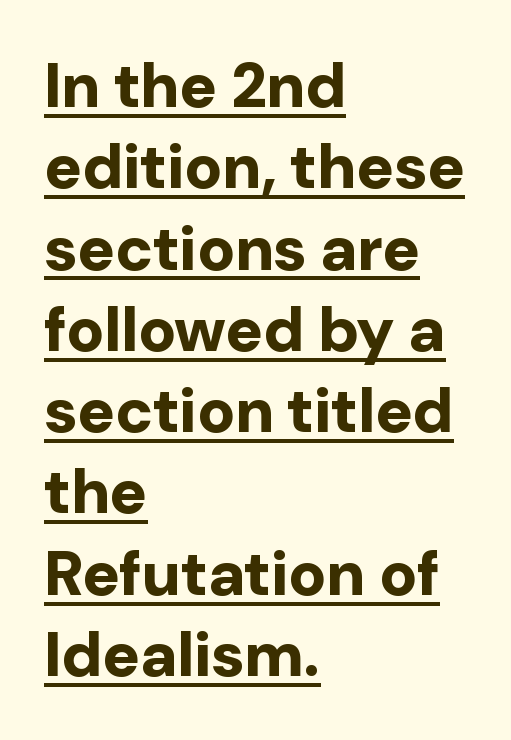
{"serif": "no", "italic": "no", "bold": "yes", "weight": "bold", "width": "normal", "stroke_contrast": "low", "x_height": "medium", "monospaced": "no", "underline": "yes", "align": "left", "line_spacing": "normal", "line_spacing_ratio": 1.29, "letter_spacing": "normal", "letter_spacing_em": 0.0, "glyph_px": 63}
